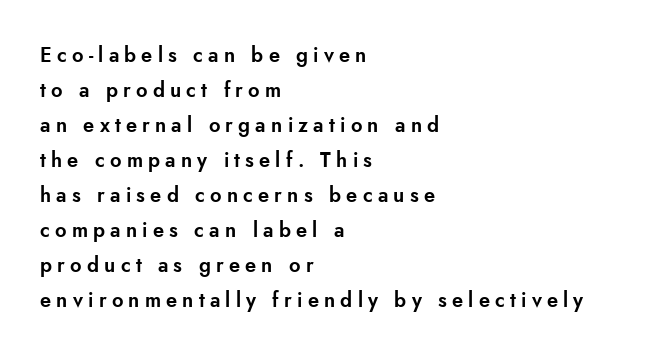
The image shows 20 px text type, upright; set left-aligned, line spacing 1.75x, unusually wide letter spacing (+0.26 em), not underlined.
